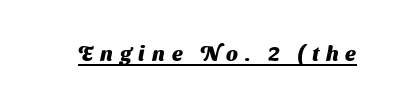
Q: Is the text bold? A: Yes.
Q: Is the text underlined? A: Yes.
Q: Is the spacing between letters normal or unusually wide? A: Unusually wide.
